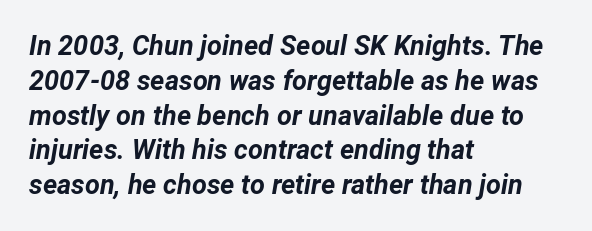
Q: Is the text bold? A: Yes.
Q: Is the text italic (slanted)? A: Yes, it leans right by about 12 degrees.
Q: Is the text underlined? A: No.
Q: How is the paragraph aligned? A: Left-aligned.
Q: Is the spacing between letters normal or unusually wide? A: Normal.
Q: Is the spacing between lines tight, normal or loose? A: Normal.
